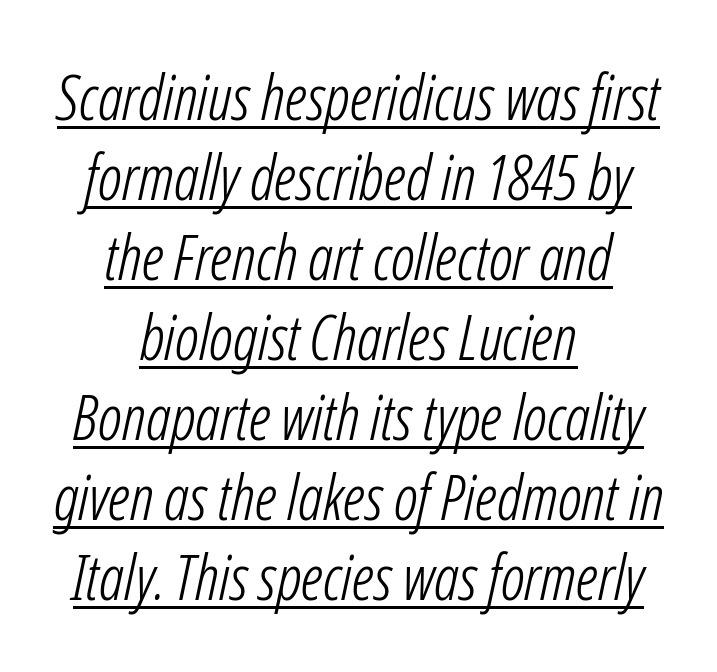
Q: Is the text bold? A: No.
Q: Is the text italic (slanted)? A: Yes, it leans right by about 12 degrees.
Q: Is the text underlined? A: Yes.
Q: How is the paragraph aligned? A: Centered.
Q: Is the spacing between letters normal or unusually wide? A: Normal.
Q: Is the spacing between lines tight, normal or loose? A: Normal.
Q: Width (condensed, normal, or wide)? A: Condensed.
Q: Stroke contrast? A: Low.
Q: x-height? A: Medium.
Q: Monospaced? A: No.
